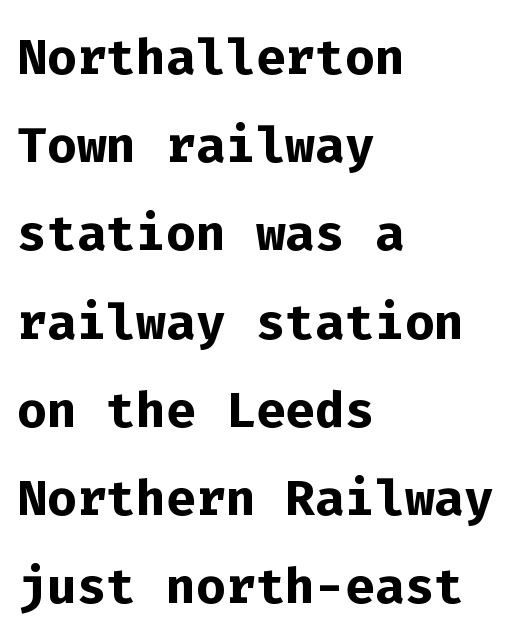
Q: Is the text bold? A: Yes.
Q: Is the text italic (slanted)? A: No, it is upright.
Q: Is the typeface a serif or a sans-serif typeface? A: Sans-serif.
Q: Is the text underlined? A: No.
Q: How is the paragraph aligned? A: Left-aligned.
Q: Is the spacing between letters normal or unusually wide? A: Normal.
Q: Is the spacing between lines tight, normal or loose? A: Normal.
Q: Width (condensed, normal, or wide)? A: Normal.
Q: Stroke contrast? A: Low.
Q: x-height? A: Medium.
Q: Monospaced? A: Yes.
